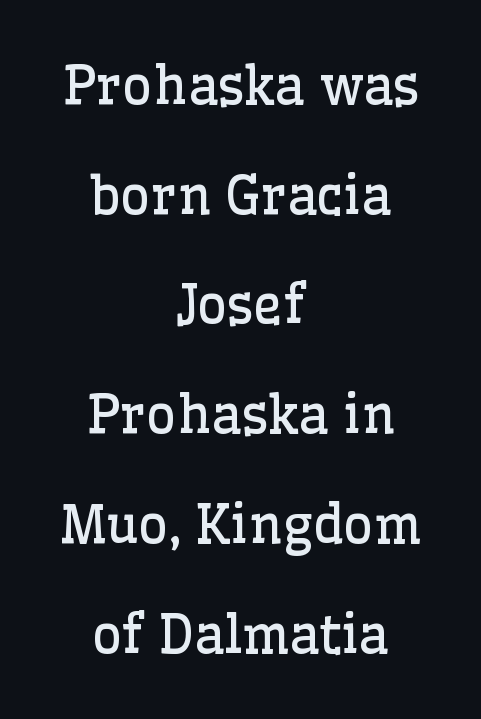
{"serif": "yes", "italic": "no", "bold": "no", "weight": "regular", "width": "normal", "stroke_contrast": "low", "x_height": "medium", "monospaced": "no", "underline": "no", "align": "center", "line_spacing": "loose", "line_spacing_ratio": 2.11, "letter_spacing": "normal", "letter_spacing_em": 0.0, "glyph_px": 52}
